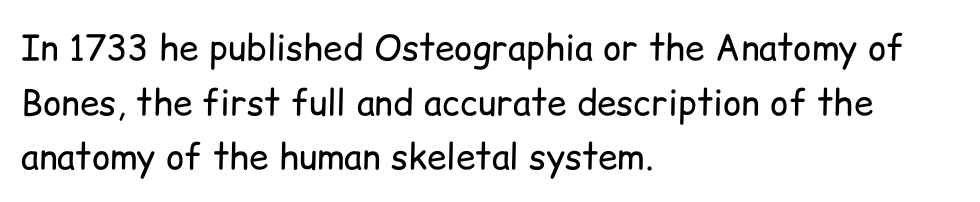
The image shows 35 px regular-weight sans-serif type, upright; set left-aligned, normal line spacing (1.56x), normal letter spacing, not underlined; low stroke contrast and a medium x-height.
